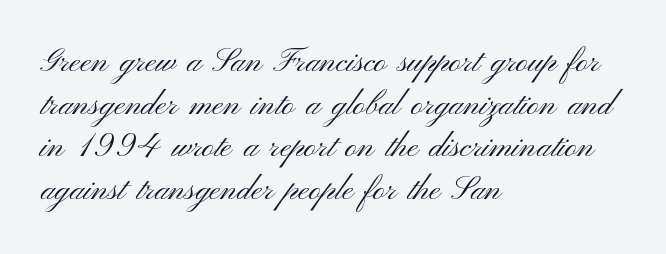
Standard letterfit; no display-style spreading of the glyphs. Beneath every word, the page is bare. Each letter keeps its own natural width here, so spacing adapts to shape. Whoever set this chose a conventional vertical rhythm.
